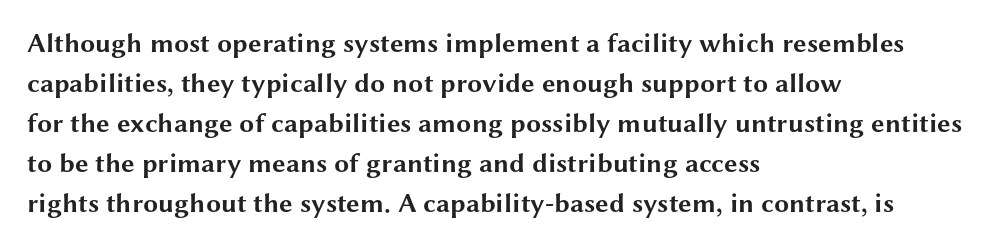
Q: Is the text bold? A: Yes.
Q: Is the text italic (slanted)? A: No, it is upright.
Q: Is the text underlined? A: No.
Q: How is the paragraph aligned? A: Left-aligned.
Q: Is the spacing between letters normal or unusually wide? A: Normal.
Q: Is the spacing between lines tight, normal or loose? A: Normal.
